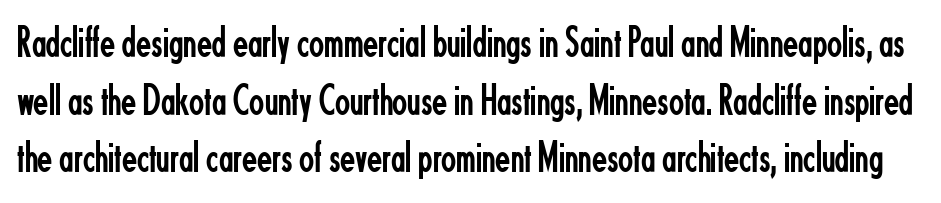
Q: Is the text bold? A: No.
Q: Is the text italic (slanted)? A: No, it is upright.
Q: Is the typeface a serif or a sans-serif typeface? A: Sans-serif.
Q: Is the text underlined? A: No.
Q: Is the spacing between letters normal or unusually wide? A: Normal.
Q: Is the spacing between lines tight, normal or loose? A: Normal.
Q: Width (condensed, normal, or wide)? A: Condensed.
Q: Stroke contrast? A: Low.
Q: x-height? A: Small.
Q: Monospaced? A: No.
